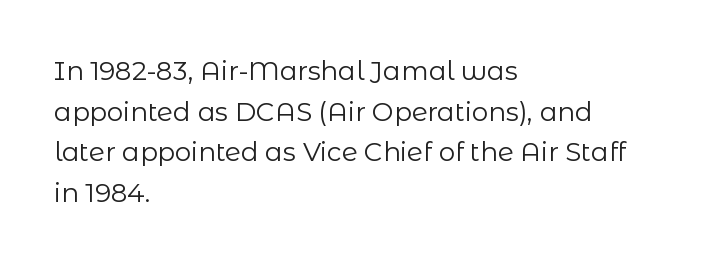
The zone under the glyphs is completely vacant. Letters have the restrained weight of plain body copy at most. Line beginnings align vertically; line endings do not. The gaps between neighbouring characters are ordinary and unremarkable.
